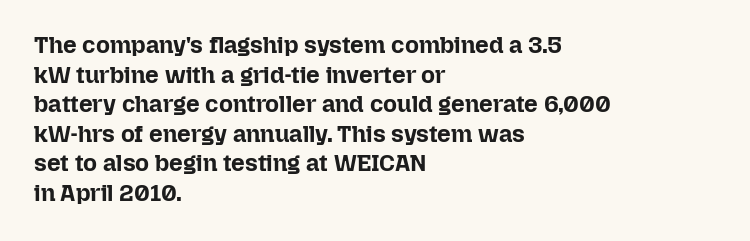
{"italic": "no", "bold": "yes", "underline": "no", "align": "left", "line_spacing_ratio": 1.23, "letter_spacing": "normal", "letter_spacing_em": 0.0, "glyph_px": 24}
